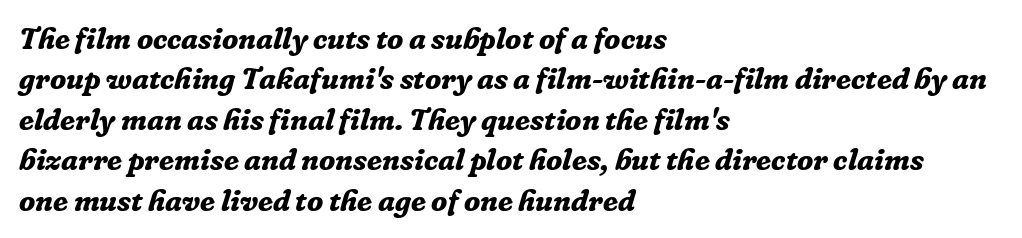
{"serif": "yes", "italic": "yes", "lean": "right", "slant_degrees": 16, "bold": "yes", "weight": "bold", "width": "normal", "stroke_contrast": "low", "x_height": "medium", "monospaced": "no", "underline": "no", "align": "left", "line_spacing": "normal", "line_spacing_ratio": 1.35, "letter_spacing": "normal", "letter_spacing_em": 0.0, "glyph_px": 30}
